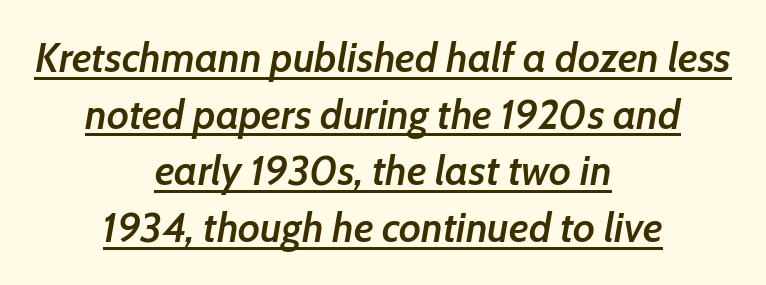
Q: Is the text bold? A: Semi-bold.
Q: Is the text italic (slanted)? A: Yes, it leans right by about 7 degrees.
Q: Is the text underlined? A: Yes.
Q: How is the paragraph aligned? A: Centered.
Q: Is the spacing between letters normal or unusually wide? A: Normal.
Q: Is the spacing between lines tight, normal or loose? A: Normal.
Q: Width (condensed, normal, or wide)? A: Normal.
Q: Stroke contrast? A: Low.
Q: x-height? A: Medium.
Q: Monospaced? A: No.
